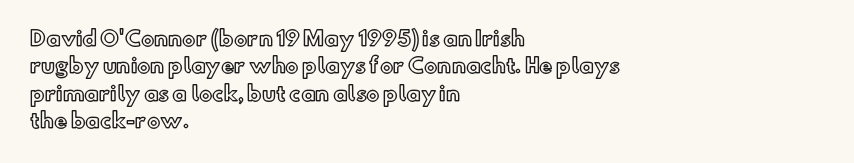
{"italic": "no", "underline": "no", "align": "left", "line_spacing": "normal", "line_spacing_ratio": 1.37, "letter_spacing": "normal", "letter_spacing_em": 0.0, "glyph_px": 20}
